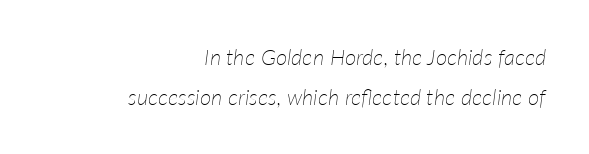
The image shows 22 px text type, italic (leaning right); set right-aligned, line spacing 1.82x, normal letter spacing, not underlined.
